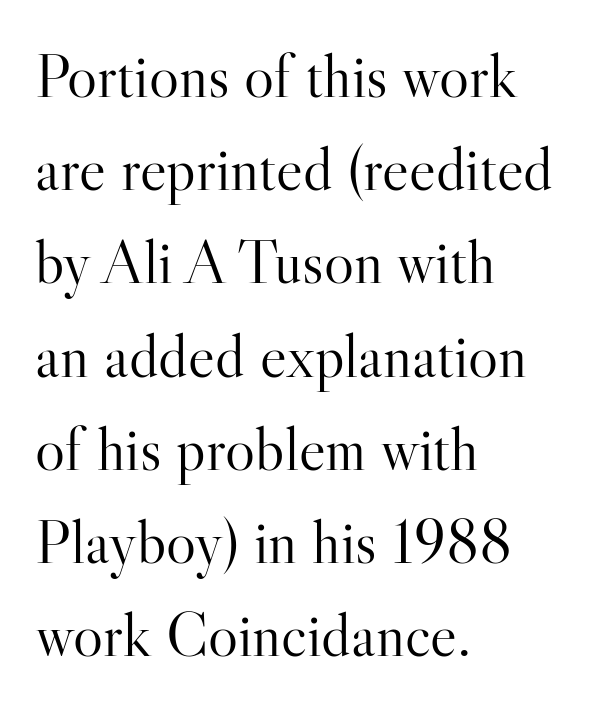
These lines are rendered in a variable-pitch font. The typography opts for an upright posture over an oblique one. Every row of glyphs begins at an identical x-position on the left. The weight tops out at a normal text grade. Compared with typical body copy, the letter spacing here is the same. Lines of text with bare space underneath.
